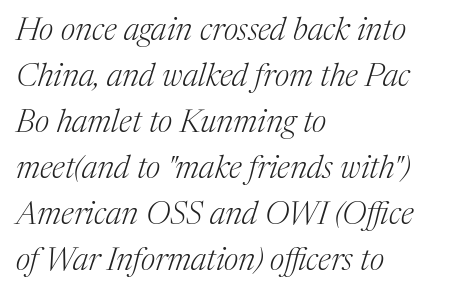
The characters display serif detailing at their extremities. There's an unmistakable incline to the writing here. Is the type heavy? It reads as light-to-regular instead. The type is set solid horizontally, with unmodified tracking. A bare baseline throughout the passage.
